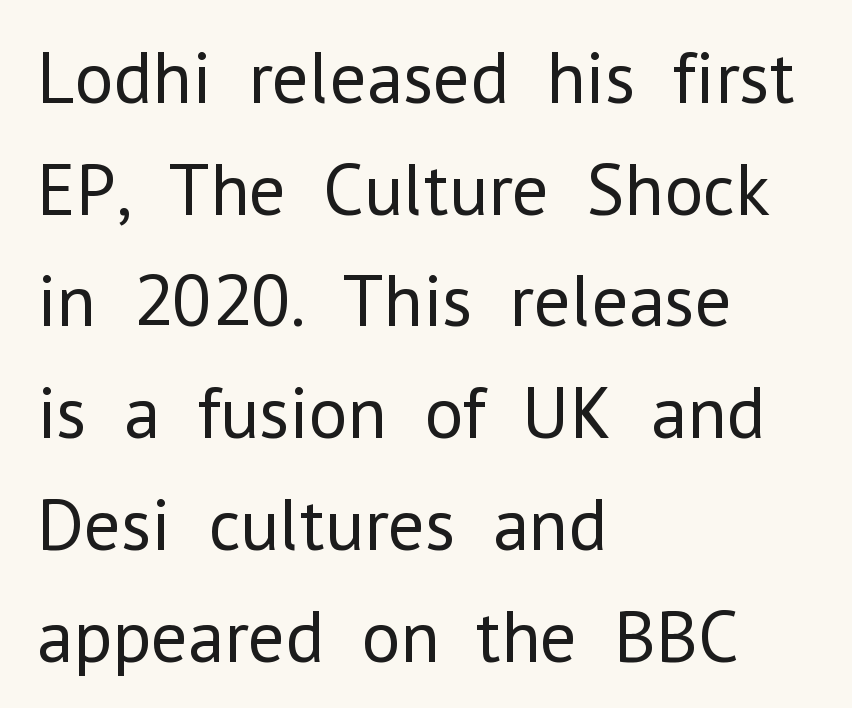
The passage shown is not underscored anywhere. Designer's note — italics off, roman on. These lines are rendered in a variable-pitch font. The tracking reads as untouched default to a designer's eye. I'd call this a sans setting — the letters go barefoot.
